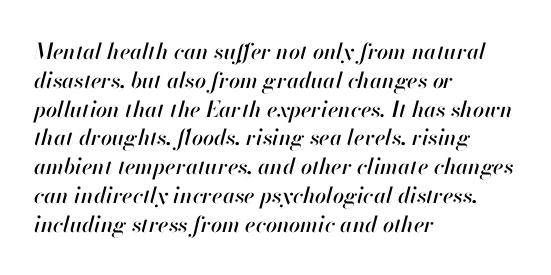
{"italic": "yes", "lean": "right", "slant_degrees": 13, "underline": "no", "align": "left", "line_spacing": "normal", "line_spacing_ratio": 1.31, "letter_spacing": "normal", "letter_spacing_em": 0.0, "glyph_px": 22}
